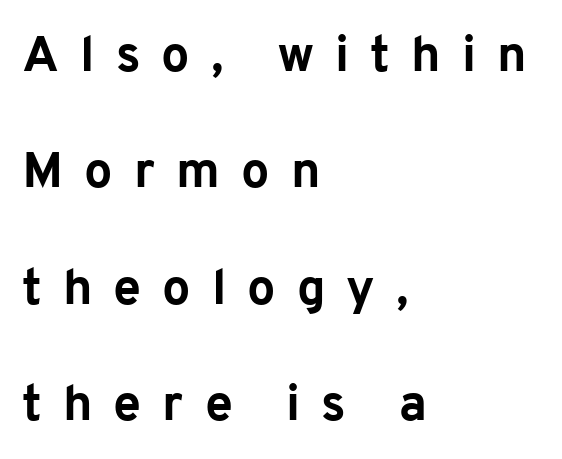
The image shows 50 px bold sans-serif type, upright; set left-aligned, loose line spacing (2.33x), unusually wide letter spacing (+0.42 em), not underlined; low stroke contrast and a medium x-height.
